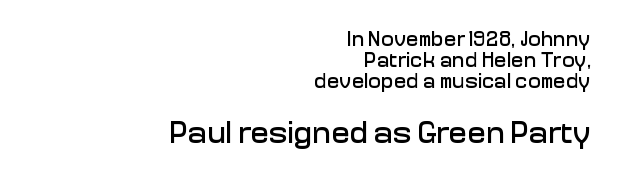
{"serif": "no", "italic": "no", "width": "normal", "stroke_contrast": "low", "x_height": "medium", "monospaced": "no", "underline": "no", "align": "right", "line_spacing": "tight", "line_spacing_ratio": 0.99, "letter_spacing": "normal", "letter_spacing_em": 0.0, "larger_block": "second", "size_ratio": 1.48, "glyph_px": 31}
